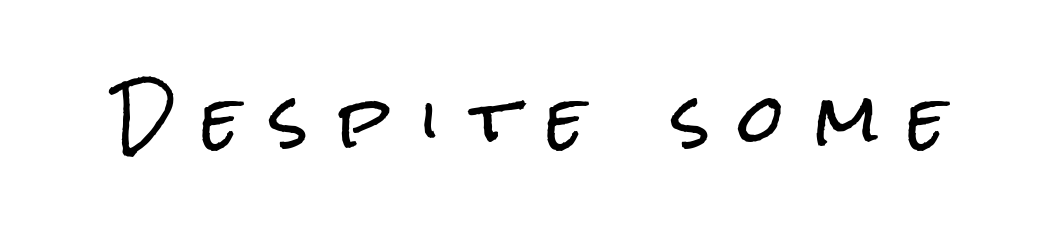
Q: Is the text italic (slanted)? A: No, it is upright.
Q: Is the typeface a serif or a sans-serif typeface? A: Sans-serif.
Q: Is the text underlined? A: No.
Q: Is the spacing between letters normal or unusually wide? A: Unusually wide.
Q: Width (condensed, normal, or wide)? A: Condensed.
Q: Stroke contrast? A: Low.
Q: x-height? A: Medium.
Q: Monospaced? A: No.
